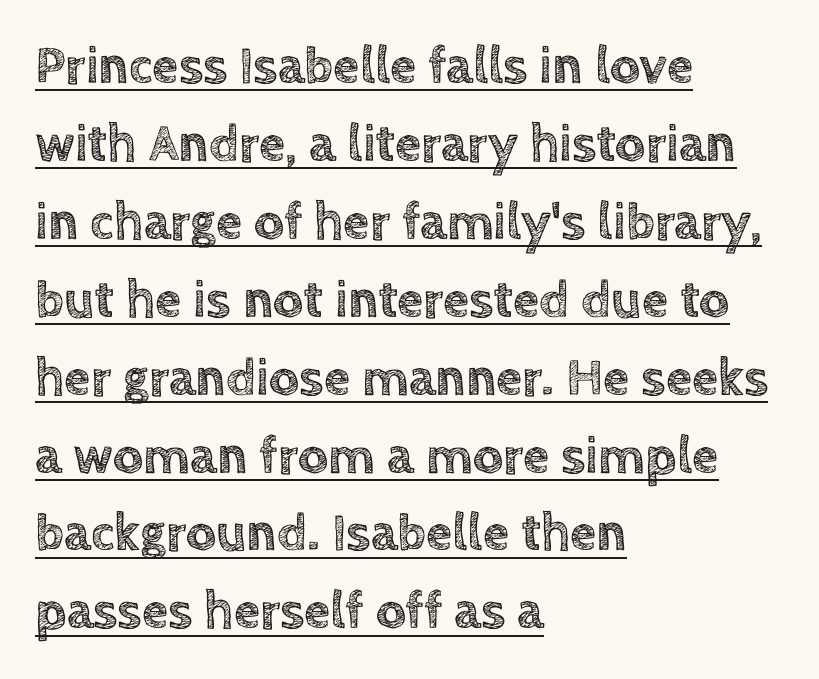
Q: Is the text italic (slanted)? A: No, it is upright.
Q: Is the text underlined? A: Yes.
Q: How is the paragraph aligned? A: Left-aligned.
Q: Is the spacing between letters normal or unusually wide? A: Normal.
Q: Is the spacing between lines tight, normal or loose? A: Normal.
Q: Width (condensed, normal, or wide)? A: Normal.
Q: x-height? A: Large.
Q: Monospaced? A: No.
